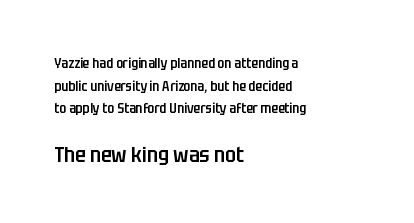
The passage shown is semibold, sitting just below true bold. The later block is typeset at a bigger size than the earlier block. In CSS terms this would be text-align: left. The designer left line spacing at the default. Check the space under the baseline: it is left empty. Default kerning and tracking; the words read as compact shapes.
